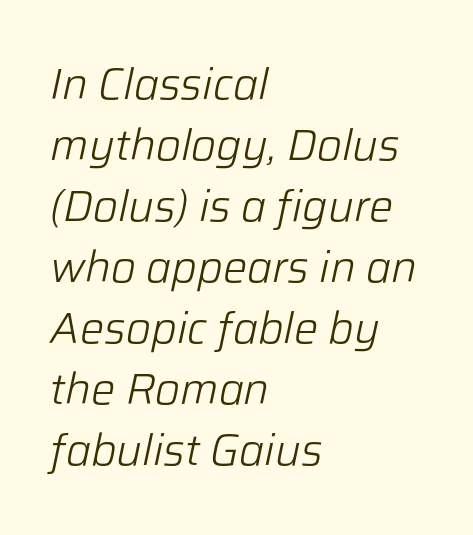
Every row of glyphs begins at an identical x-position on the left. Posture: slanted. The face used here is proportionally spaced, like ordinary book or web type. This sample uses plain, unmodified letter spacing. Heaviness? Minimal to ordinary, like unemphasized prose. Type without underlining.
